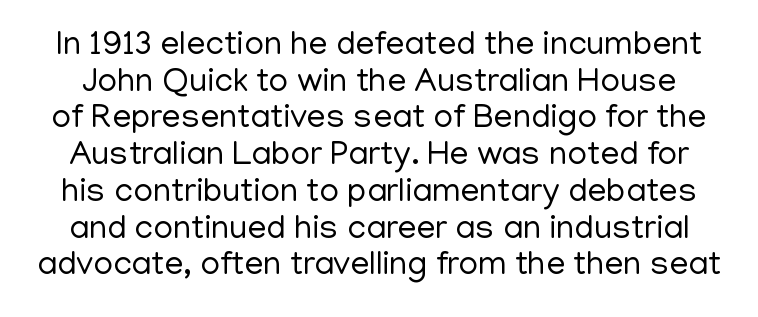
The image shows 34 px regular-weight sans-serif type, upright; set tight line spacing (1.08x), normal letter spacing, not underlined; low stroke contrast and a medium x-height.
